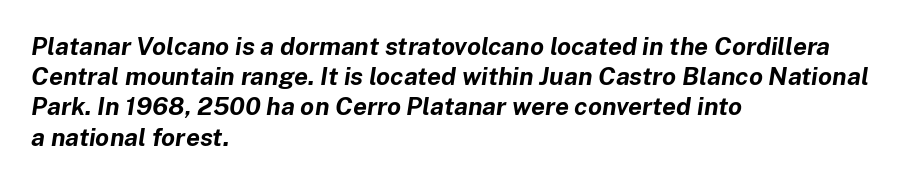
A typesetter would call this zero additional tracking. Strong, thick strokes mark this as bold type. The ragged edge is on the right, which tells us the setting is flush left. The typography opts for an oblique posture over an upright one. The space directly below the letters is spotless.
